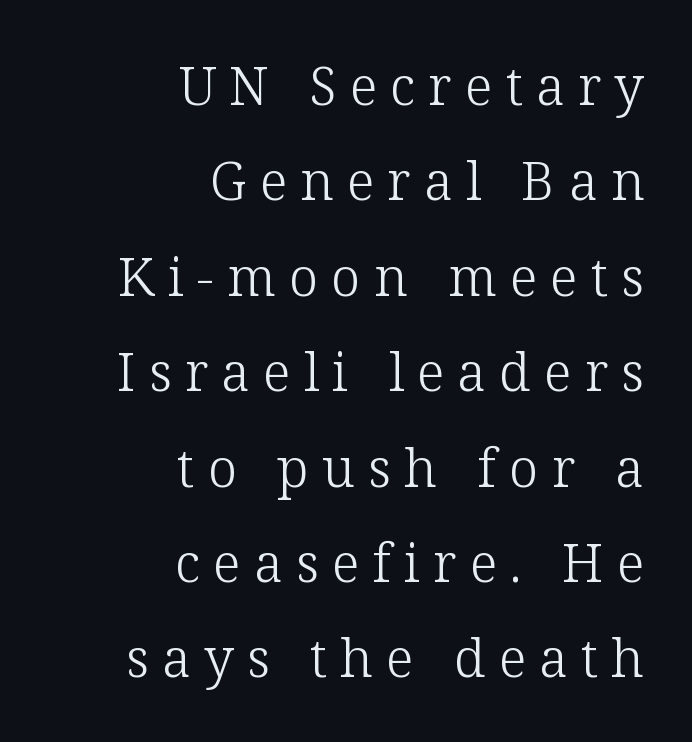
{"serif": "yes", "italic": "no", "bold": "no", "weight": "light", "width": "normal", "stroke_contrast": "low", "x_height": "medium", "monospaced": "no", "underline": "no", "align": "right", "line_spacing_ratio": 1.8, "letter_spacing": "wide", "letter_spacing_em": 0.25, "glyph_px": 53}
